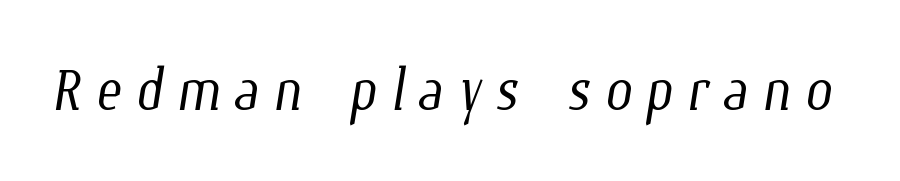
No extra ink here — the face is not bold. Note the varied advance widths — an 'i' is clearly narrower than an 'm'. The specimen omits any rule beneath the text block's lines.
